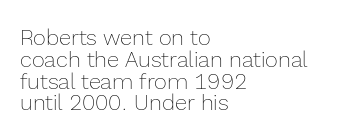
The typesetting does not lean heavy: it is not bold. Standard letterfit; no display-style spreading of the glyphs. Vertically, the passage feels compressed, each row crowding the next. In CSS terms this would be text-align: left. If you drew a line through each stem, it would be perfectly vertical.
